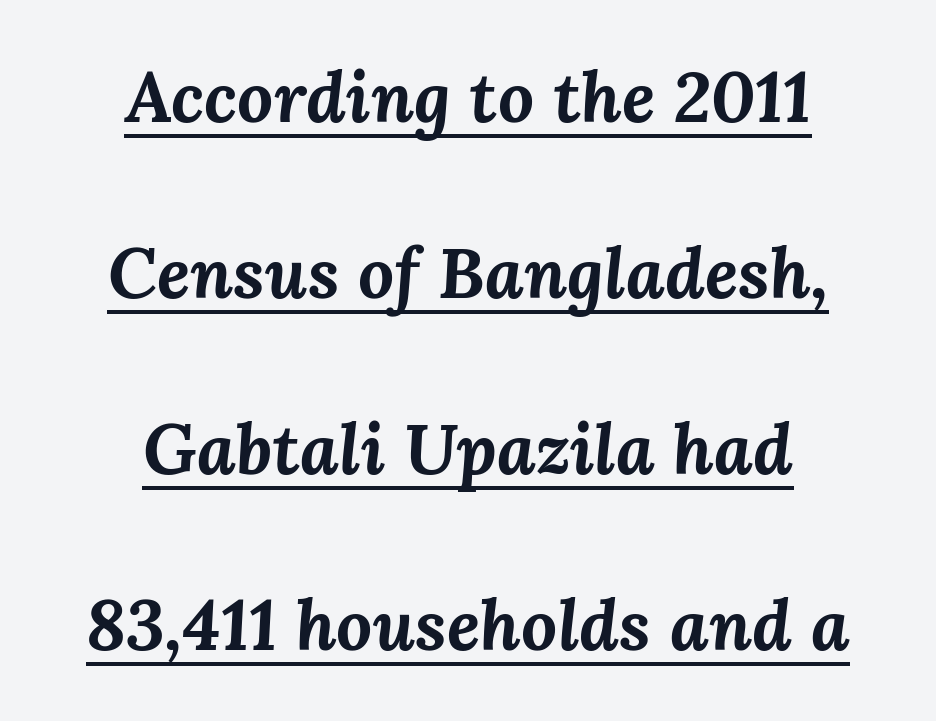
The image shows 71 px bold type, italic (leaning right); set centered, loose line spacing (2.48x), normal letter spacing, underlined; medium stroke contrast and a medium x-height.
